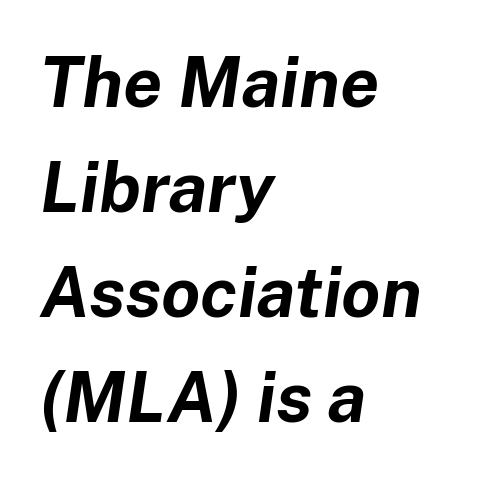
Letters rest on an invisible, unmarked baseline. The whole block is typeset with a tilt. The rendering anchors every line to the left-hand side. Character widths vary here, with narrow letters taking less room than wide ones.
